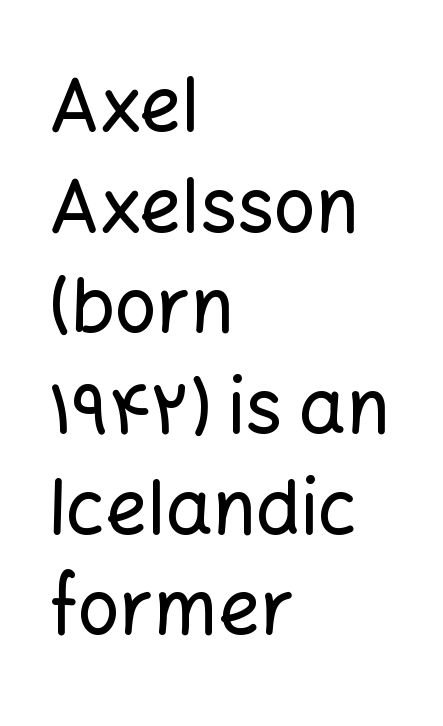
Q: Is the text italic (slanted)? A: No, it is upright.
Q: Is the typeface a serif or a sans-serif typeface? A: Sans-serif.
Q: Is the text underlined? A: No.
Q: How is the paragraph aligned? A: Left-aligned.
Q: Is the spacing between letters normal or unusually wide? A: Normal.
Q: Is the spacing between lines tight, normal or loose? A: Normal.
Q: Width (condensed, normal, or wide)? A: Normal.
Q: Stroke contrast? A: Low.
Q: x-height? A: Medium.
Q: Monospaced? A: No.
